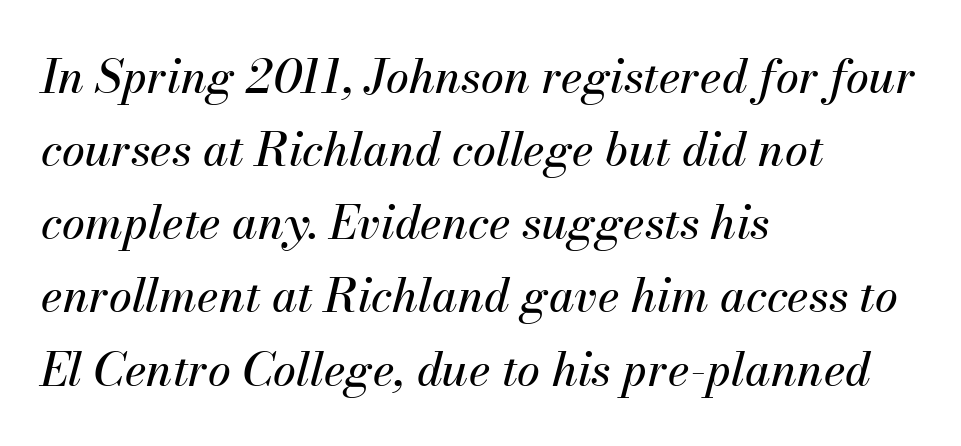
Do the characters align in a grid? No, the font is proportional. Quick note: italic. The rendering uses a moderate line-height, typical for paragraphs. Clear beneath every line of the passage. Caption: standard tracking, unaltered. Horizontally, the lines are justified to the leading edge only.
